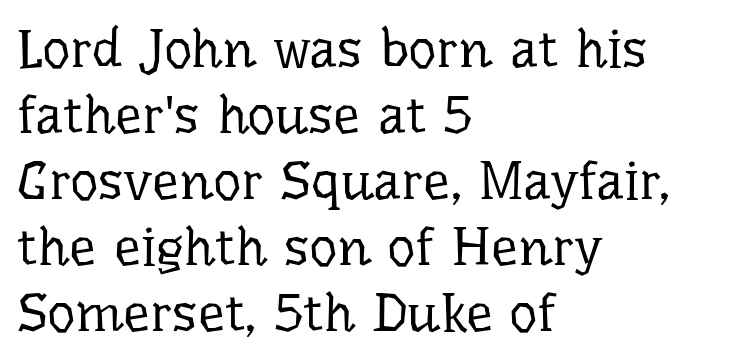
Letters have the restrained weight of plain body copy at most. The paragraph shown leans on its left margin. Students, note that the glyphs here touch the page at normal intervals. Unmarked baselines from the first word to the last.
